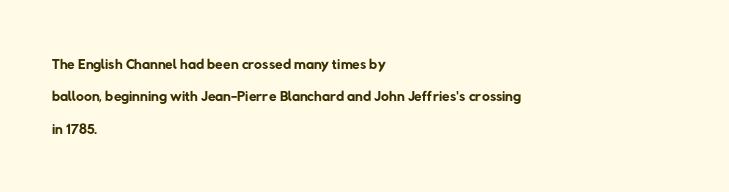
Stems and bowls with no extra thickness — not bold. The block of text has a typical density, with ordinary space between rows. Rule under the text: the space is simply empty. The tracking reads as untouched default to a designer's eye. A classic flush-left, rag-right setting is used for this passage.
